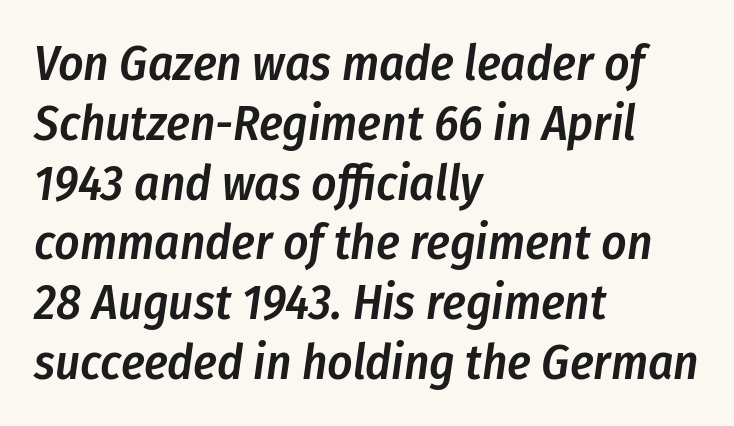
The image shows 49 px semibold, condensed type, italic (leaning right); set left-aligned, line spacing 1.22x, normal letter spacing, not underlined; low stroke contrast and a medium x-height.
